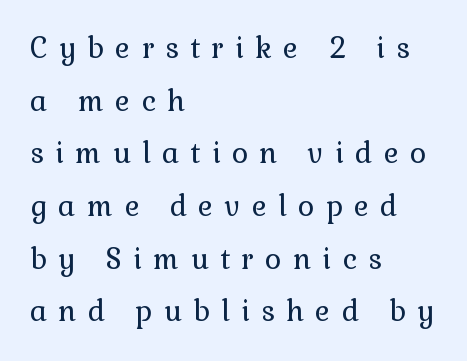
{"serif": "yes", "italic": "no", "bold": "no", "weight": "regular", "width": "normal", "stroke_contrast": "low", "x_height": "medium", "monospaced": "no", "underline": "no", "align": "left", "line_spacing_ratio": 1.88, "letter_spacing": "wide", "letter_spacing_em": 0.41, "glyph_px": 28}
